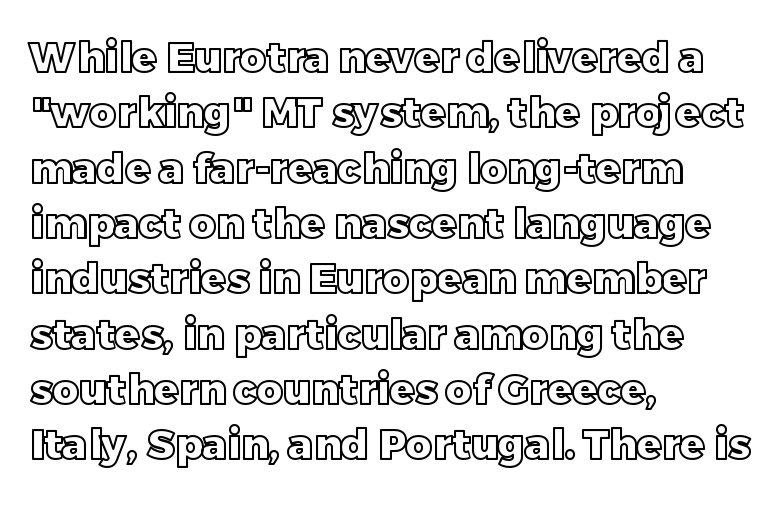
The image shows 41 px text type, upright; set left-aligned, normal line spacing (1.35x), normal letter spacing, not underlined; a large x-height.
